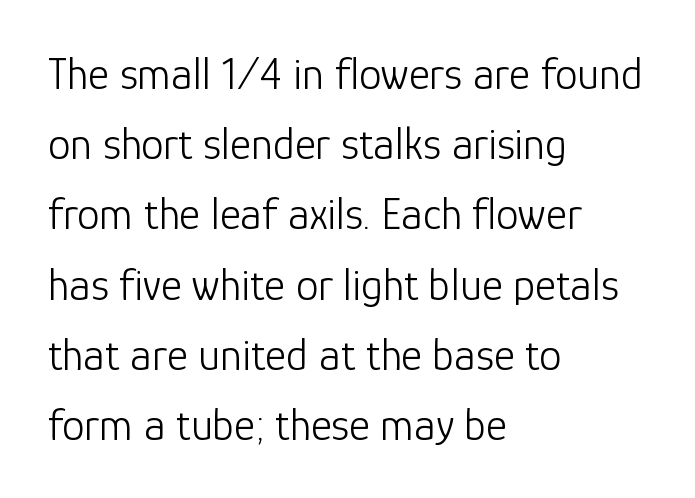
The image shows 45 px light sans-serif type, upright; set left-aligned, normal line spacing (1.56x), normal letter spacing, not underlined; low stroke contrast and a medium x-height.
